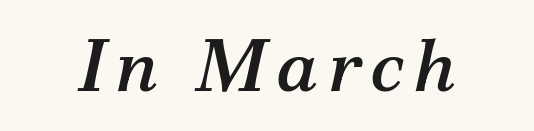
{"serif": "yes", "italic": "yes", "lean": "right", "slant_degrees": 12, "width": "normal", "stroke_contrast": "medium", "x_height": "medium", "monospaced": "no", "underline": "no", "glyph_px": 74}
